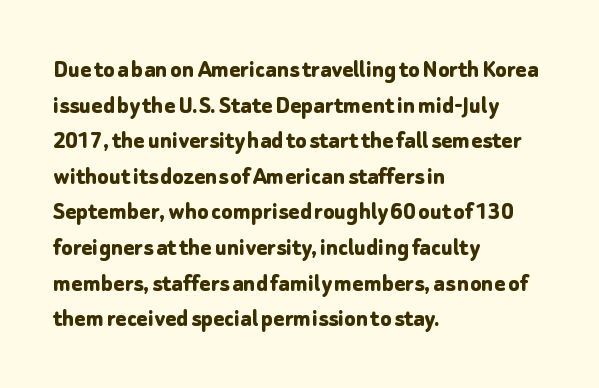
{"italic": "no", "bold": "yes", "underline": "no", "align": "left", "line_spacing": "normal", "line_spacing_ratio": 1.37, "letter_spacing": "normal", "letter_spacing_em": 0.0, "glyph_px": 26}
